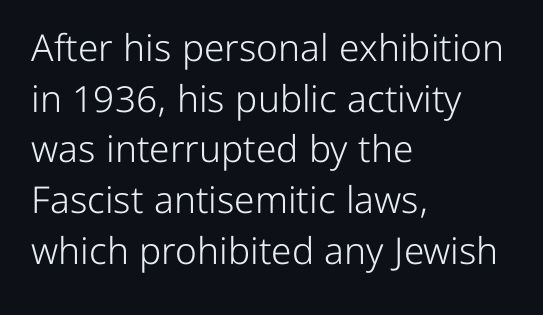
The image shows 37 px light sans-serif type, upright; set left-aligned, normal line spacing (1.37x), normal letter spacing, not underlined; low stroke contrast and a medium x-height.
